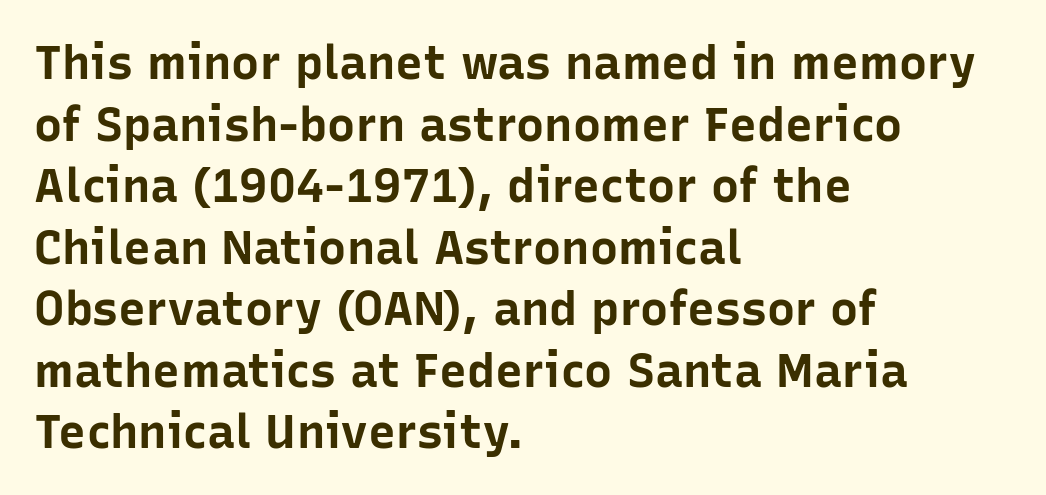
Q: Is the text bold? A: Yes.
Q: Is the text italic (slanted)? A: No, it is upright.
Q: Is the typeface a serif or a sans-serif typeface? A: Sans-serif.
Q: Is the text underlined? A: No.
Q: How is the paragraph aligned? A: Left-aligned.
Q: Is the spacing between letters normal or unusually wide? A: Normal.
Q: Is the spacing between lines tight, normal or loose? A: Normal.
Q: Width (condensed, normal, or wide)? A: Normal.
Q: Stroke contrast? A: Low.
Q: x-height? A: Medium.
Q: Monospaced? A: No.
